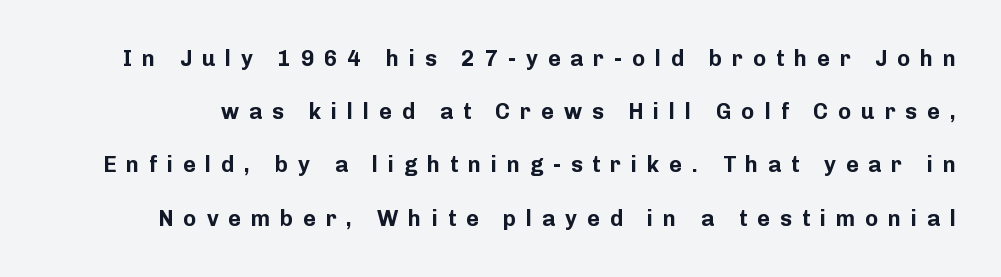
{"italic": "no", "bold": "yes", "underline": "no", "line_spacing": "loose", "line_spacing_ratio": 2.42, "letter_spacing": "wide", "letter_spacing_em": 0.45, "glyph_px": 22}
